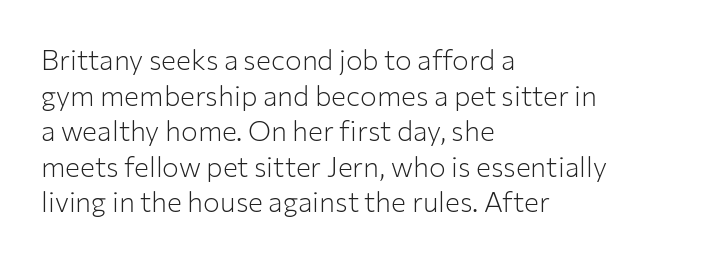
{"serif": "no", "italic": "no", "bold": "no", "weight": "light", "width": "normal", "stroke_contrast": "low", "x_height": "medium", "monospaced": "no", "underline": "no", "align": "left", "line_spacing": "normal", "line_spacing_ratio": 1.27, "letter_spacing": "normal", "letter_spacing_em": 0.0, "glyph_px": 28}
